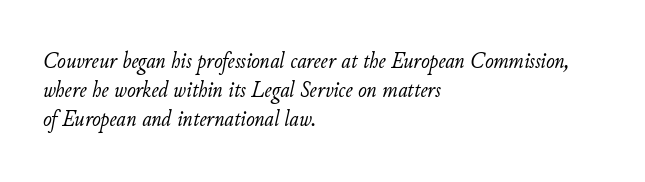
Q: Is the text bold? A: No.
Q: Is the text italic (slanted)? A: Yes, it leans right by about 11 degrees.
Q: Is the text underlined? A: No.
Q: How is the paragraph aligned? A: Left-aligned.
Q: Is the spacing between letters normal or unusually wide? A: Normal.
Q: Is the spacing between lines tight, normal or loose? A: Normal.
